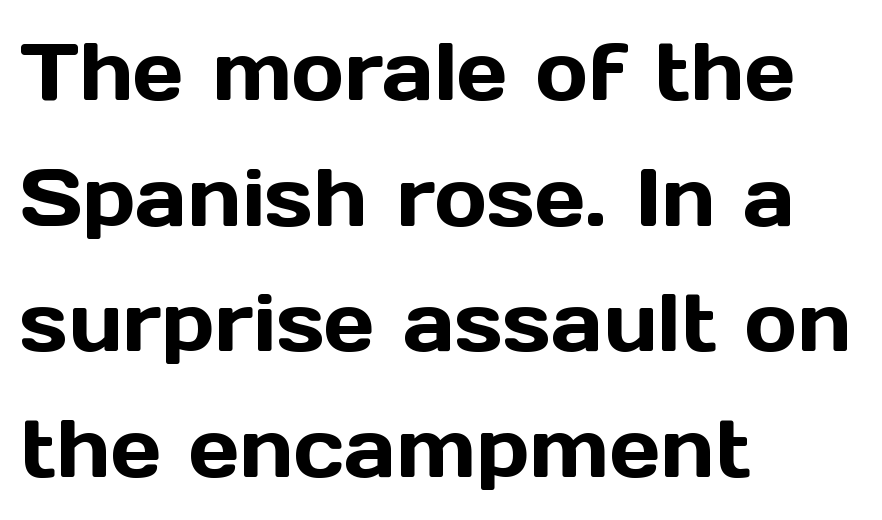
The passage shown is typed in a proportional face where columns would drift. Posture: upright roman. Interline gaps are of average width in this sample. The horizontal fit of the characters is conventional and even. Words float on clear page, feet unadorned.
